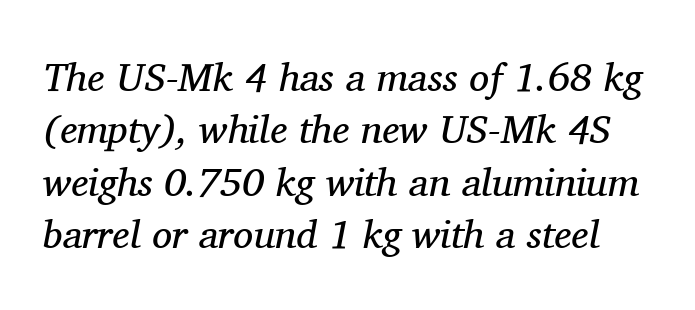
Q: Is the text bold? A: No.
Q: Is the text italic (slanted)? A: Yes, it leans right by about 11 degrees.
Q: Is the typeface a serif or a sans-serif typeface? A: Serif.
Q: Is the text underlined? A: No.
Q: Is the spacing between letters normal or unusually wide? A: Normal.
Q: Is the spacing between lines tight, normal or loose? A: Normal.
Q: Width (condensed, normal, or wide)? A: Normal.
Q: Stroke contrast? A: Medium.
Q: x-height? A: Medium.
Q: Monospaced? A: No.
